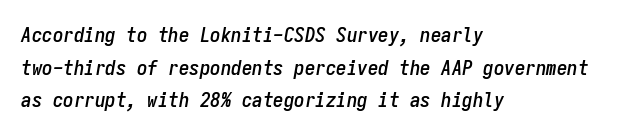
The image shows 21 px text type, italic (leaning right); set left-aligned, normal line spacing (1.55x), normal letter spacing, not underlined.
